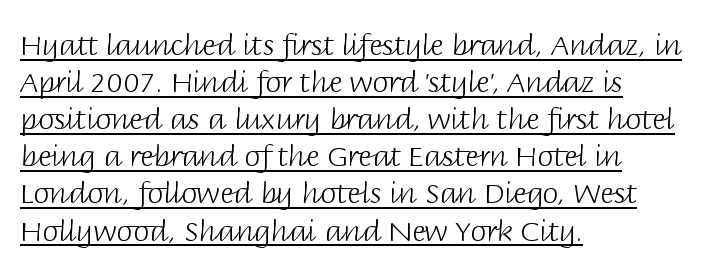
{"serif": "no", "italic": "no", "bold": "no", "weight": "light", "width": "normal", "stroke_contrast": "low", "x_height": "large", "monospaced": "no", "underline": "yes", "align": "left", "line_spacing": "normal", "line_spacing_ratio": 1.28, "letter_spacing": "normal", "letter_spacing_em": 0.0, "glyph_px": 29}
